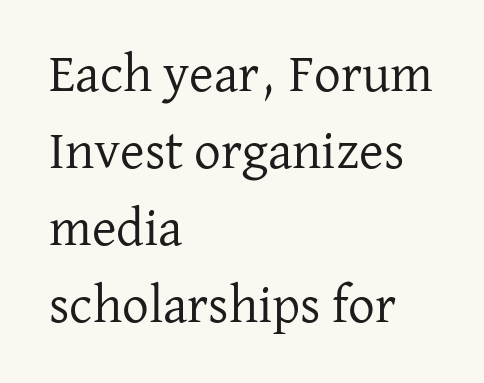
The space between consecutive lines is moderate. Lines of text with bare space underneath. Visually the block forms a straight wall on the left and a jagged coastline on the right. The font family rendered here belongs to the serif group. Caption: face not bold, strokes unweighted. The tracking reads as untouched default to a designer's eye.
